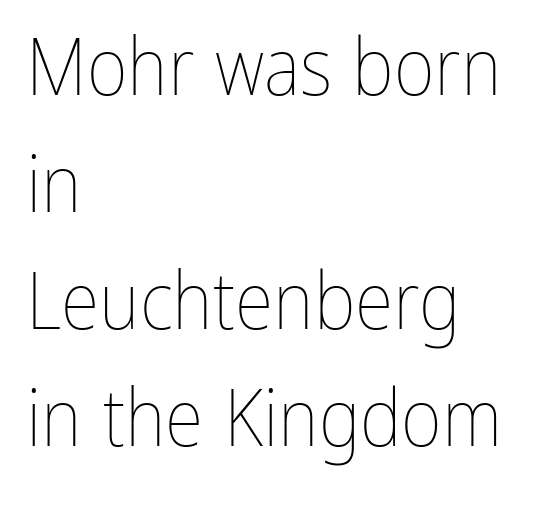
Quick note: underline off. The lines in this sample share a left origin and differ only in where they stop. Successive baselines arrive at the customary interval. Looks like regular typesetting: each glyph gets only the width it needs. Inter-character spacing is left at the font's built-in metrics. Posture: vertical.
